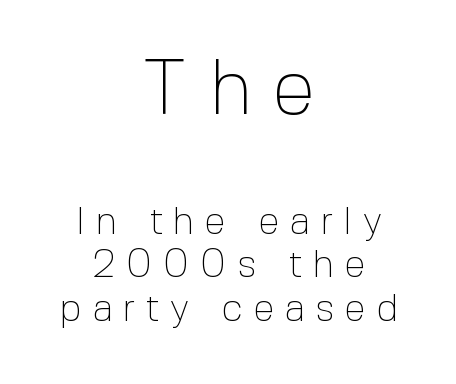
Q: Is the text bold? A: No.
Q: Is the text italic (slanted)? A: No, it is upright.
Q: Is the typeface a serif or a sans-serif typeface? A: Sans-serif.
Q: Is the text underlined? A: No.
Q: How is the paragraph aligned? A: Centered.
Q: Is the spacing between letters normal or unusually wide? A: Unusually wide.
Q: Is the spacing between lines tight, normal or loose? A: Tight.
Q: Which block of text is set in a larger size, the first (top) or the second (bottom)? A: The first (top) one.
Q: Width (condensed, normal, or wide)? A: Normal.
Q: x-height? A: Medium.
Q: Monospaced? A: No.
